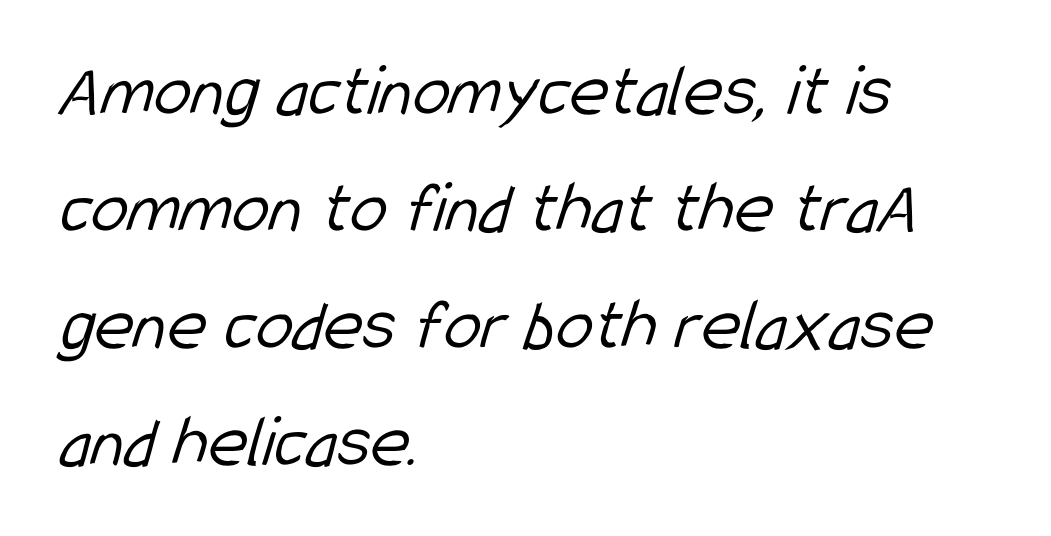
Think of a printed novel: that variable character pitch is what you see here. Check under the words: just untouched page. The gaps between neighbouring characters are ordinary and unremarkable. This rendering employs a face without finishing strokes, i.e., a sans-serif. Reading down the column, the eye jumps a familiar distance to each next line.
